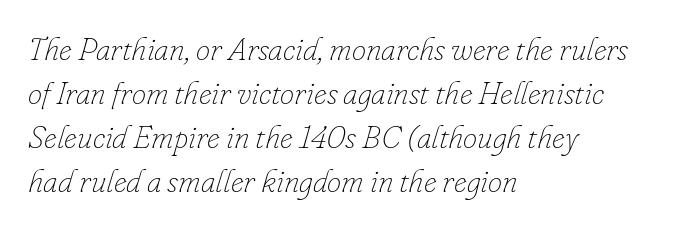
Quick note: interline space is typical. Tall strokes in this sample are angled rather than plumb. Nothing unusual about the tracking: characters are spaced as the font intends. Descenders are the only things crossing below the line. These lines are rendered in a variable-pitch font.
